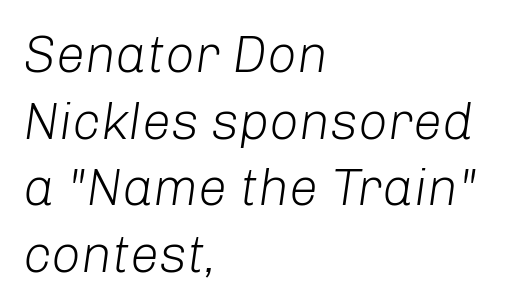
The image shows 52 px light type, italic (leaning right); set left-aligned, normal line spacing (1.28x), normal letter spacing, not underlined; low stroke contrast and a medium x-height.
